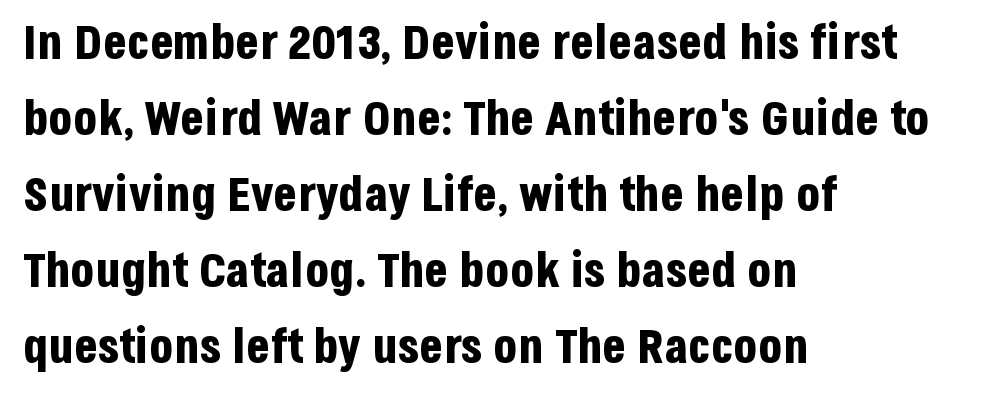
{"serif": "no", "italic": "no", "bold": "yes", "weight": "bold", "width": "condensed", "stroke_contrast": "low", "x_height": "large", "monospaced": "no", "underline": "no", "align": "left", "line_spacing": "normal", "line_spacing_ratio": 1.55, "letter_spacing": "normal", "letter_spacing_em": 0.0, "glyph_px": 49}
